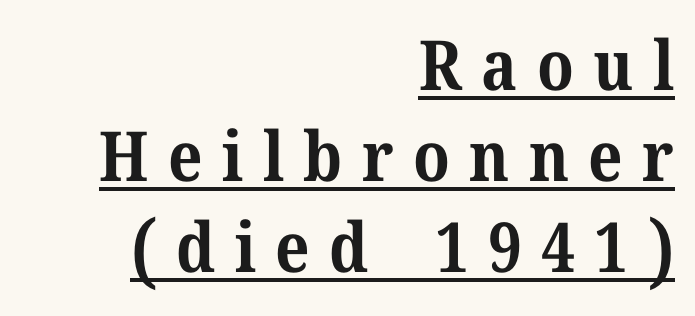
These lines sit exactly where default settings would place them. The compositor pushed each line to the right boundary. The lettering is marked with a stroke running underneath it. The letters advance in unequal steps, a hallmark of proportional type. Typesetter's note: full bold, strokes at maximum text heaviness. These lines have a slow, spaced-out rhythm from letter to letter.
